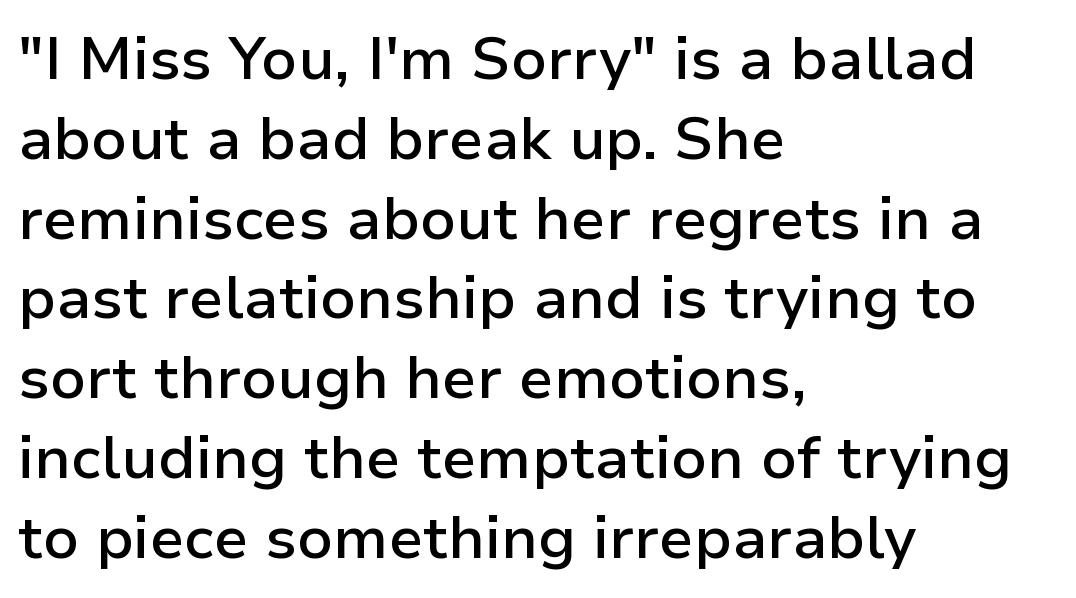
The rendering uses natural spacing where letterforms have individual widths. The passage shown is not underscored anywhere. Weight check: semibold — heavier than regular, not quite bold. Nope, no serifs anywhere on these letters.
